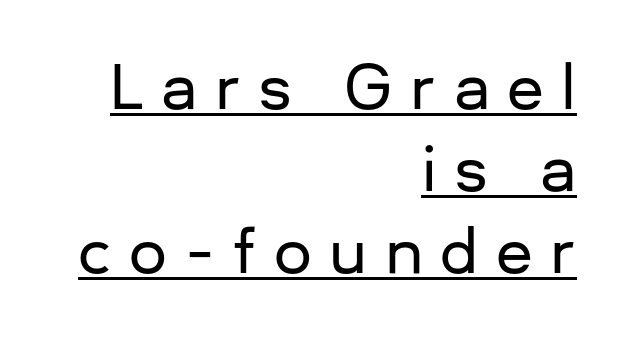
Is the block centered? No — it sits flush against the right margin. What's the leading like? Ordinary, nothing unusual. Character widths vary here, with narrow letters taking less room than wide ones. Each word looks stretched out because of the extra space between its letters. Descenders here cross a horizontal rule under the line. The lettering stays uniformly vertical, giving the passage a roman look.
